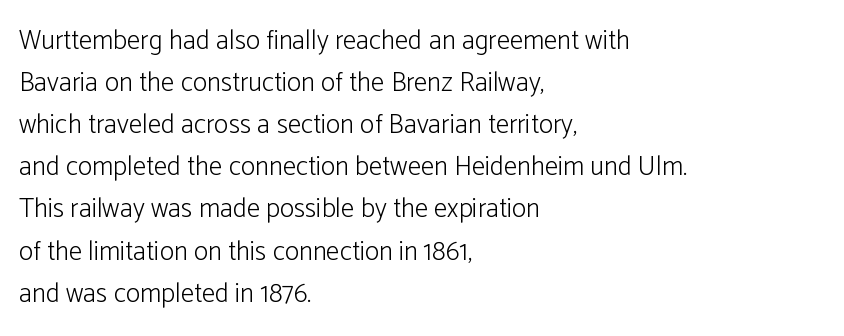
The image shows 27 px text type, upright; set left-aligned, normal line spacing (1.56x), normal letter spacing, not underlined.
